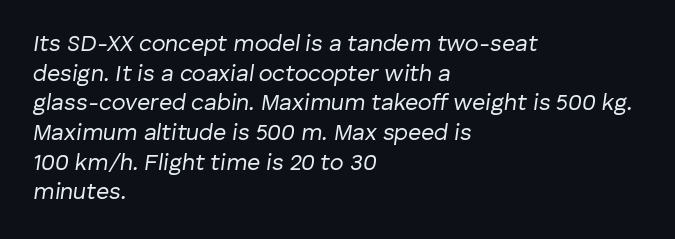
Q: Is the text bold? A: No.
Q: Is the text italic (slanted)? A: Yes, it leans right by about 8 degrees.
Q: Is the text underlined? A: No.
Q: How is the paragraph aligned? A: Left-aligned.
Q: Is the spacing between letters normal or unusually wide? A: Normal.
Q: Is the spacing between lines tight, normal or loose? A: Normal.
